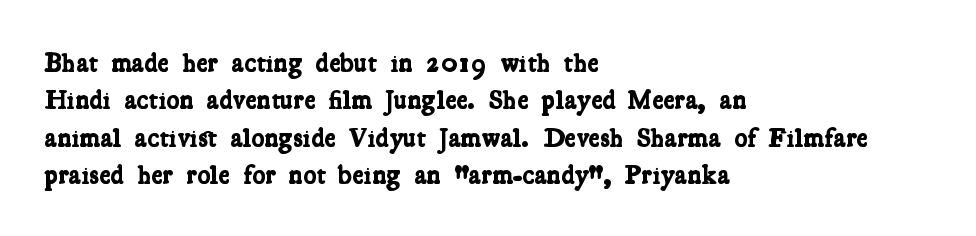
{"bold": "yes", "underline": "no", "align": "left", "line_spacing": "normal", "line_spacing_ratio": 1.38, "letter_spacing": "normal", "letter_spacing_em": 0.0, "glyph_px": 27}
